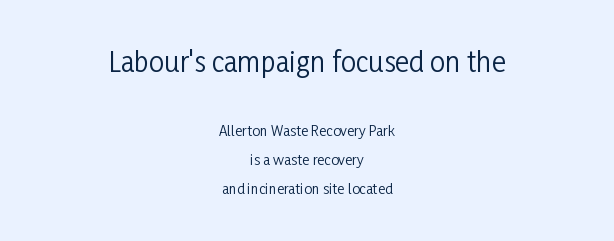
{"italic": "no", "bold": "no", "underline": "no", "align": "center", "line_spacing": "loose", "line_spacing_ratio": 2.08, "letter_spacing": "normal", "letter_spacing_em": 0.0, "larger_block": "first", "size_ratio": 1.93, "glyph_px": 27}
